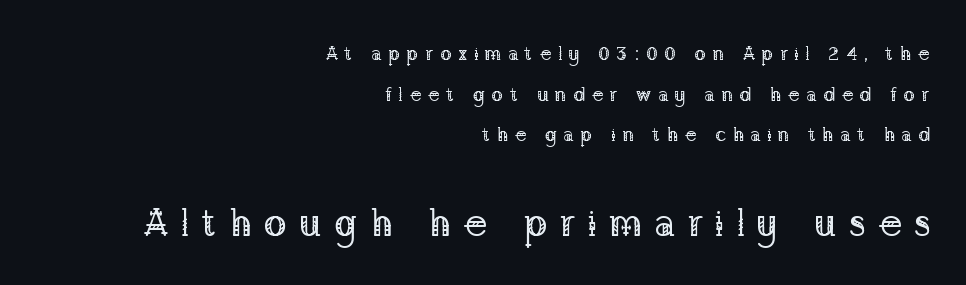
Line ends are locked; line starts wander. Characters remain perfectly vertical along every line. The designer went with a serif here, giving each stem small feet. These glyphs show unthickened strokes, regular width or finer.
